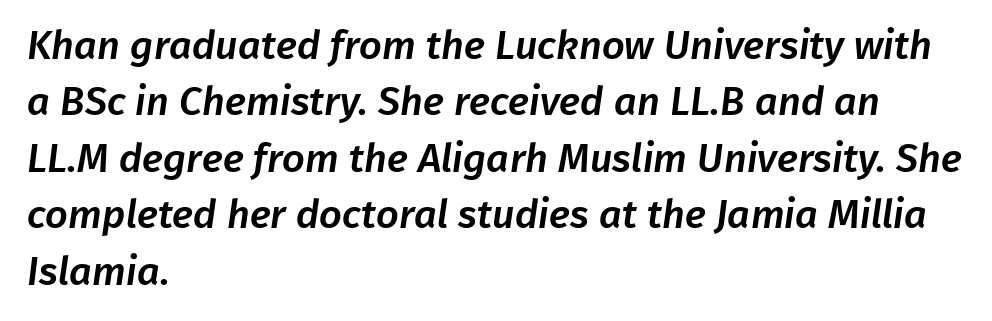
{"serif": "no", "width": "normal", "stroke_contrast": "low", "x_height": "medium", "monospaced": "no", "underline": "no", "align": "left", "line_spacing": "normal", "line_spacing_ratio": 1.41, "letter_spacing": "normal", "letter_spacing_em": 0.0, "glyph_px": 40}
